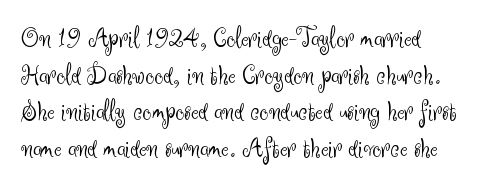
Do the characters align in a grid? No, the font is proportional. The letters look calm and open, with moderate or lighter stems. The rendering uses a moderate line-height, typical for paragraphs. Line beginnings align vertically; line endings do not.
